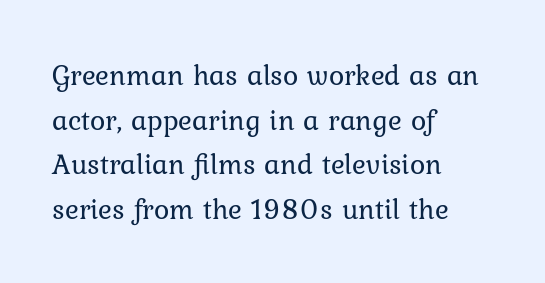
Q: Is the text bold? A: No.
Q: Is the text italic (slanted)? A: No, it is upright.
Q: Is the text underlined? A: No.
Q: How is the paragraph aligned? A: Left-aligned.
Q: Is the spacing between letters normal or unusually wide? A: Normal.
Q: Is the spacing between lines tight, normal or loose? A: Normal.
Q: Width (condensed, normal, or wide)? A: Normal.
Q: Stroke contrast? A: Low.
Q: x-height? A: Medium.
Q: Monospaced? A: No.
